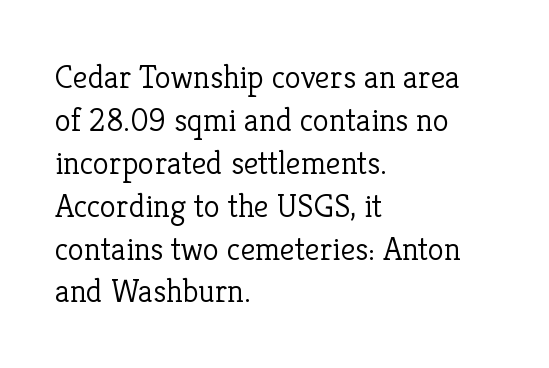
Q: Is the text bold? A: No.
Q: Is the text italic (slanted)? A: No, it is upright.
Q: Is the typeface a serif or a sans-serif typeface? A: Serif.
Q: Is the text underlined? A: No.
Q: How is the paragraph aligned? A: Left-aligned.
Q: Is the spacing between letters normal or unusually wide? A: Normal.
Q: Is the spacing between lines tight, normal or loose? A: Normal.
Q: Width (condensed, normal, or wide)? A: Normal.
Q: Stroke contrast? A: Low.
Q: x-height? A: Medium.
Q: Monospaced? A: No.
